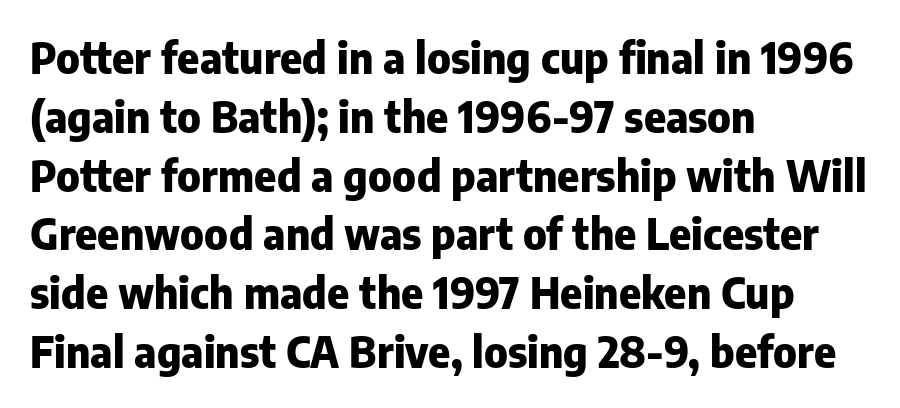
Think of a printed novel: that variable character pitch is what you see here. Vertically, the passage feels balanced, rows spaced as you'd expect. Pretty heavy lettering here — definitely bold. Tracking value appears to be zero — textbook default spacing. Beneath every word, the page is bare. The ragged edge is on the right, which tells us the setting is flush left.
